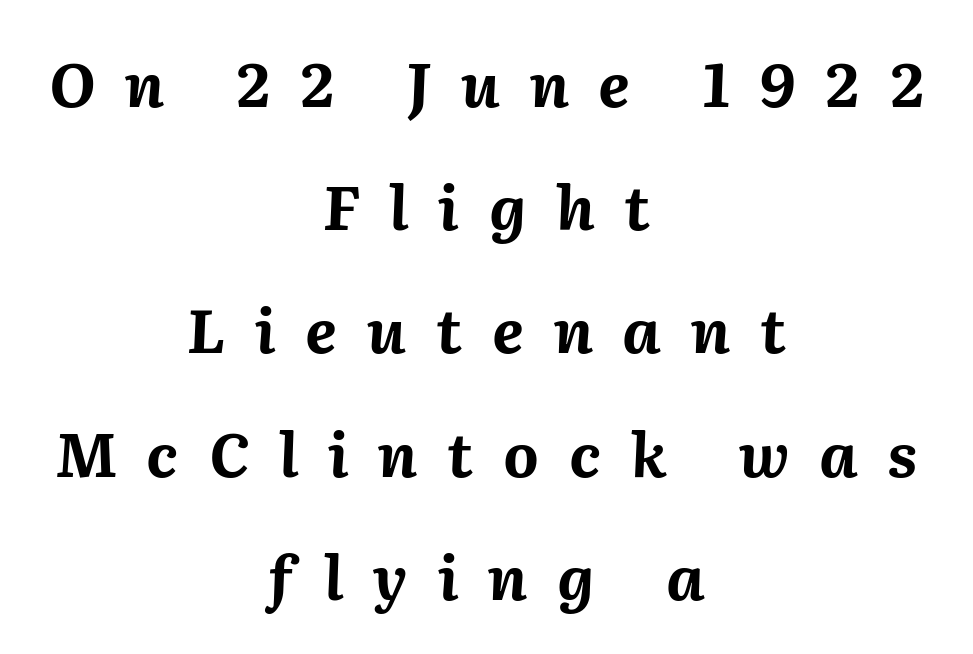
{"italic": "yes", "lean": "right", "slant_degrees": 2, "bold": "yes", "weight": "bold", "width": "normal", "stroke_contrast": "medium", "x_height": "medium", "monospaced": "no", "underline": "no", "align": "center", "line_spacing": "loose", "line_spacing_ratio": 2.02, "letter_spacing": "wide", "letter_spacing_em": 0.49, "glyph_px": 61}
